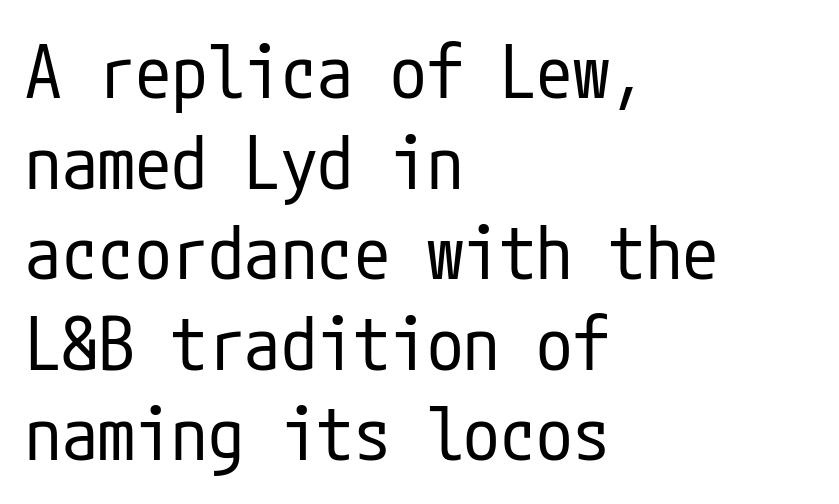
Q: Is the text bold? A: No.
Q: Is the text italic (slanted)? A: No, it is upright.
Q: Is the typeface a serif or a sans-serif typeface? A: Sans-serif.
Q: Is the text underlined? A: No.
Q: How is the paragraph aligned? A: Left-aligned.
Q: Is the spacing between letters normal or unusually wide? A: Normal.
Q: Width (condensed, normal, or wide)? A: Condensed.
Q: Stroke contrast? A: Low.
Q: x-height? A: Medium.
